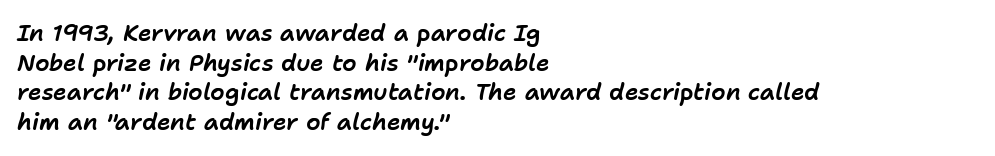
Q: Is the text italic (slanted)? A: Yes, it leans right by about 11 degrees.
Q: Is the text underlined? A: No.
Q: How is the paragraph aligned? A: Left-aligned.
Q: Is the spacing between letters normal or unusually wide? A: Normal.
Q: Is the spacing between lines tight, normal or loose? A: Normal.
